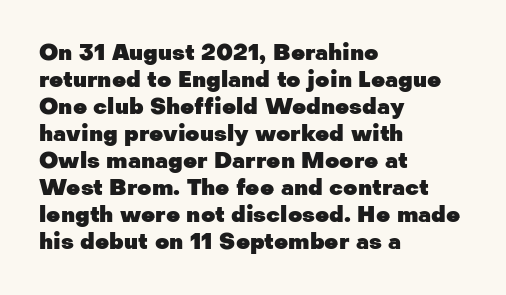
The image shows 22 px bold type, upright; set left-aligned, line spacing 1.23x, normal letter spacing, not underlined.
